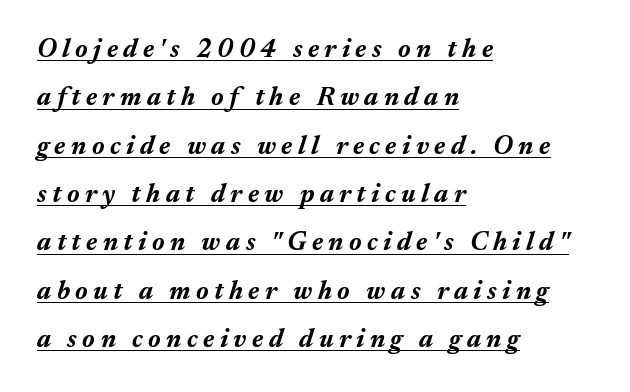
The font's italic variant was chosen for this text. Notice how a bar underscores the lettering throughout. The rag falls on the right side of this text block. Characters follow at a spacing far wider than the type designer built in. These lines carry a lot of weight — the face is fully bold.
